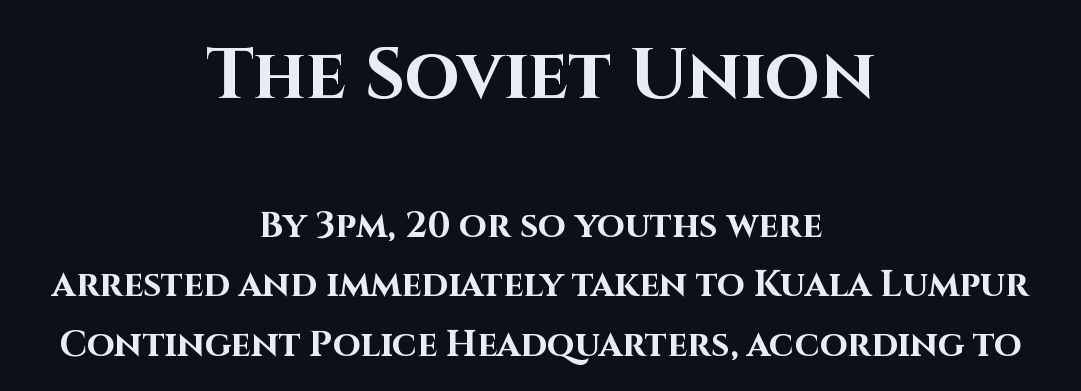
Q: Is the text bold? A: Yes.
Q: Is the text italic (slanted)? A: No, it is upright.
Q: Is the typeface a serif or a sans-serif typeface? A: Sans-serif.
Q: Is the text underlined? A: No.
Q: How is the paragraph aligned? A: Centered.
Q: Is the spacing between letters normal or unusually wide? A: Normal.
Q: Is the spacing between lines tight, normal or loose? A: Normal.
Q: Which block of text is set in a larger size, the first (top) or the second (bottom)? A: The first (top) one.
Q: Width (condensed, normal, or wide)? A: Normal.
Q: Stroke contrast? A: High.
Q: x-height? A: Large.
Q: Monospaced? A: No.
